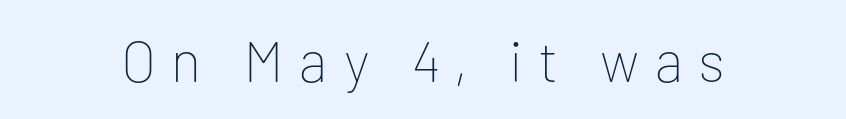
{"serif": "no", "italic": "no", "bold": "no", "weight": "thin", "width": "normal", "stroke_contrast": "low", "x_height": "medium", "monospaced": "no", "underline": "no", "letter_spacing": "wide", "letter_spacing_em": 0.28, "glyph_px": 57}
